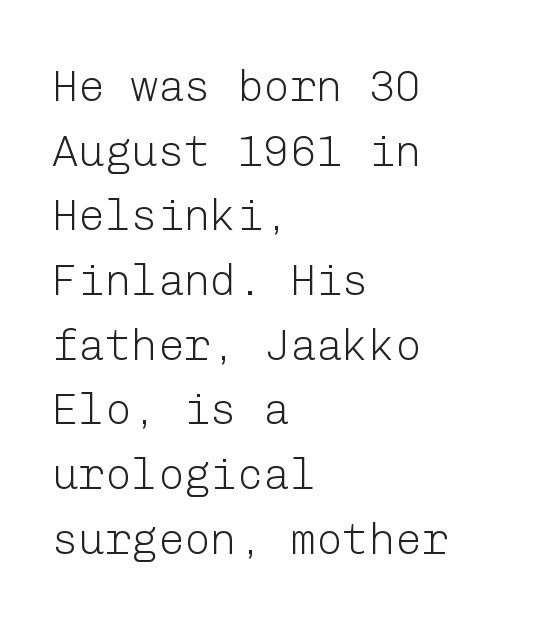
{"serif": "no", "italic": "no", "bold": "no", "weight": "light", "width": "normal", "stroke_contrast": "low", "x_height": "medium", "underline": "no", "align": "left", "line_spacing": "normal", "line_spacing_ratio": 1.47, "letter_spacing": "normal", "letter_spacing_em": 0.0, "glyph_px": 44}
